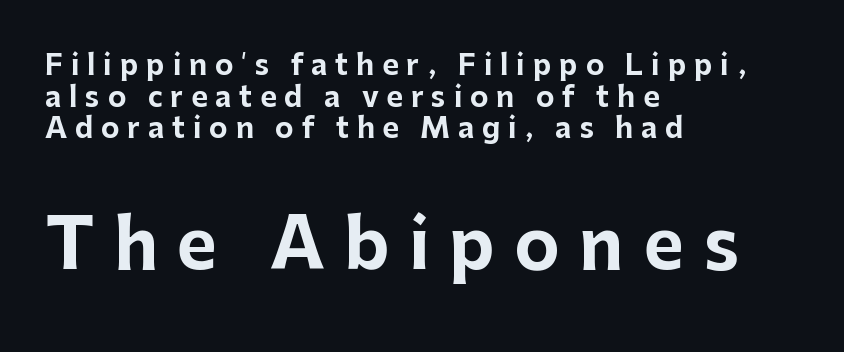
The letters are spread apart with noticeably loose tracking. The space beneath each line is pristine and unruled. Which chunk is bigger? The second one — the bottom block dwarfs the top. This is sans-serif lettering, the kind often seen on screens and signage. This sample uses an upright cut, with every glyph sitting square on the baseline. The letters advance in unequal steps, a hallmark of proportional type.
